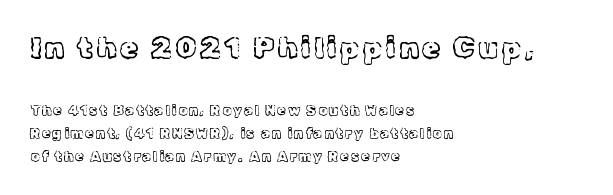
The image shows 29 px light serif type, upright; set left-aligned, normal line spacing (1.64x), not underlined; the first (top) block is 2.07x larger; a medium x-height.
